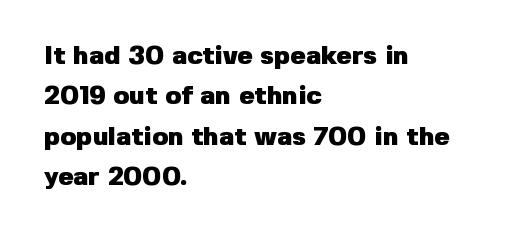
The image shows 26 px bold type, upright; set left-aligned, normal line spacing (1.55x), normal letter spacing, not underlined.
